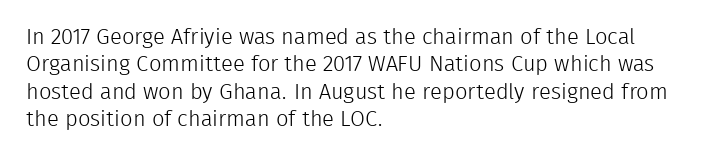
Rendered with straight, roman letterforms. Weight: not bold — regular or lighter. Words appear dense and cohesive because spacing is normal. Horizontal alignment here is leftward, the default for most running prose. A clean baseline with only descenders dipping below it.
